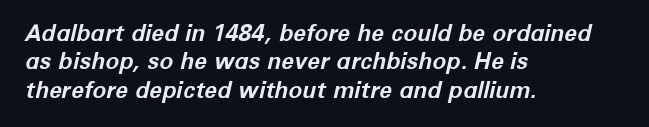
{"italic": "yes", "lean": "right", "slant_degrees": 12, "bold": "yes", "underline": "no", "align": "left", "line_spacing_ratio": 1.23, "letter_spacing": "normal", "letter_spacing_em": 0.0, "glyph_px": 23}
